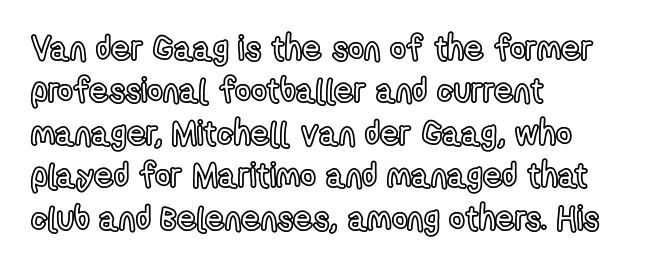
The rendering anchors every line to the left-hand side. Quick note: interline space is typical. Ascenders rise straight up at ninety degrees. The passage shown has conventional tracking throughout. Type without underlining. This sample has the flowing, uneven cadence of proportional lettering.
